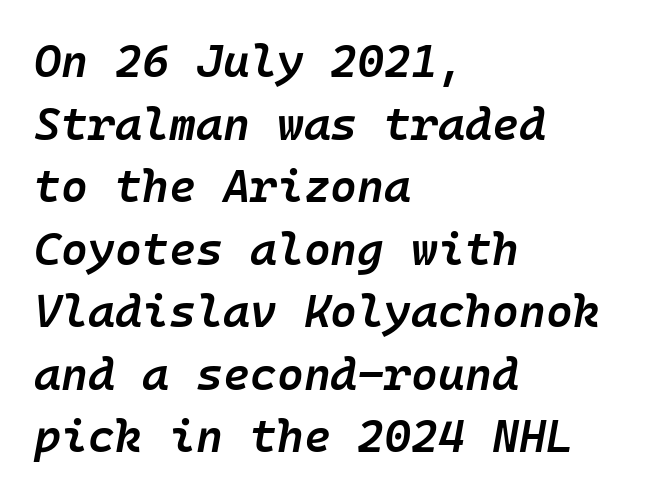
The image shows 46 px semibold type, italic (leaning right); set left-aligned, normal line spacing (1.36x), normal letter spacing, not underlined; low stroke contrast and a medium x-height.
